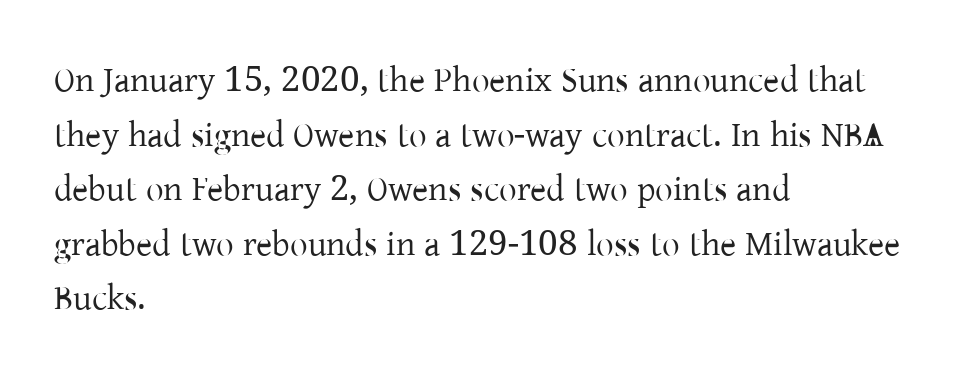
A roman cut, with each character standing at attention. What's the leading like? Ordinary, nothing unusual. The type is set solid horizontally, with unmodified tracking. These lines are rendered in a variable-pitch font. Every row of glyphs begins at an identical x-position on the left.
